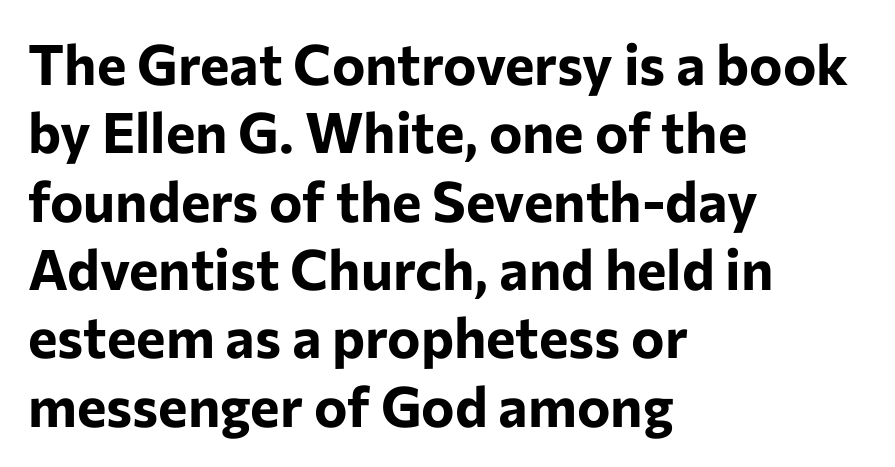
The image shows 56 px bold sans-serif type, upright; set left-aligned, line spacing 1.22x, normal letter spacing, not underlined; low stroke contrast and a medium x-height.
